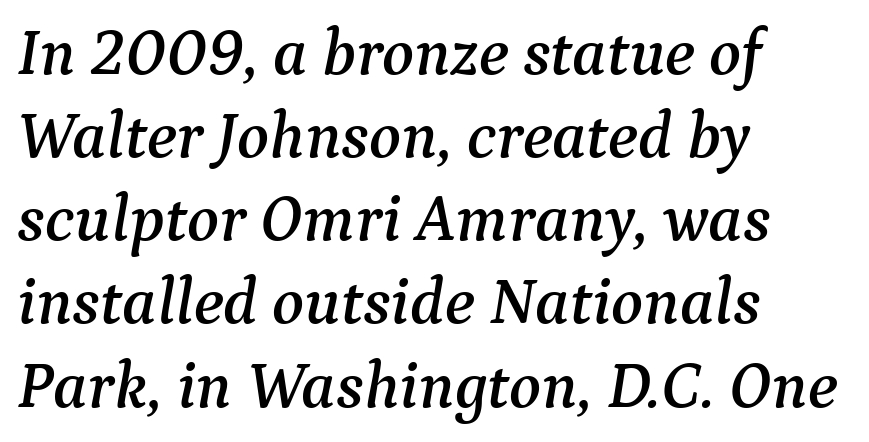
{"serif": "yes", "italic": "yes", "lean": "right", "slant_degrees": 9, "width": "normal", "stroke_contrast": "medium", "x_height": "medium", "monospaced": "no", "underline": "no", "align": "left", "line_spacing": "normal", "line_spacing_ratio": 1.26, "letter_spacing": "normal", "letter_spacing_em": 0.0, "glyph_px": 66}
